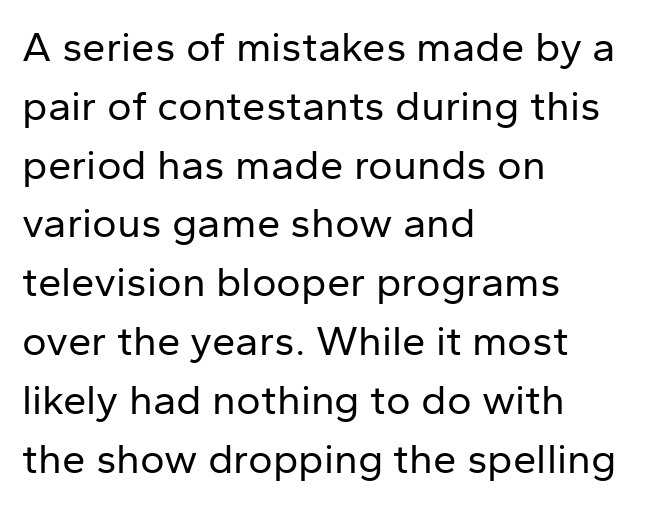
{"serif": "no", "italic": "no", "bold": "no", "weight": "regular", "width": "normal", "stroke_contrast": "low", "x_height": "medium", "monospaced": "no", "underline": "no", "align": "left", "line_spacing": "normal", "line_spacing_ratio": 1.4, "letter_spacing": "normal", "letter_spacing_em": 0.0, "glyph_px": 42}
